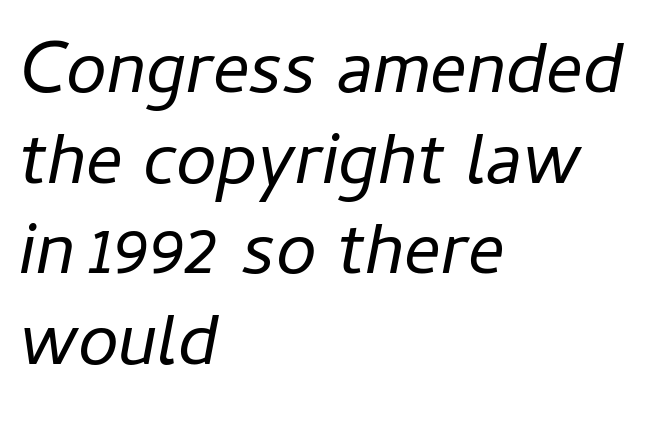
Q: Is the text bold? A: No.
Q: Is the text italic (slanted)? A: Yes, it leans right by about 11 degrees.
Q: Is the text underlined? A: No.
Q: How is the paragraph aligned? A: Left-aligned.
Q: Is the spacing between letters normal or unusually wide? A: Normal.
Q: Width (condensed, normal, or wide)? A: Normal.
Q: Stroke contrast? A: Low.
Q: x-height? A: Medium.
Q: Monospaced? A: No.
